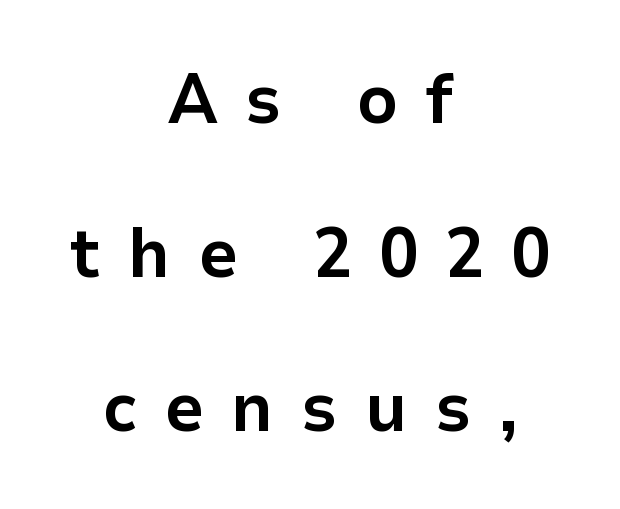
Words float on clear page, feet unadorned. You can tell it's not italic because the verticals are truly vertical. Letter spacing: wide. Horizontal alignment here is central, giving a formal, balanced look. Leading: increased.
